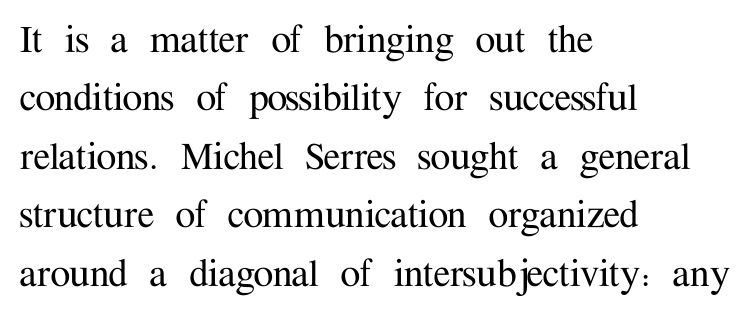
Q: Is the text italic (slanted)? A: No, it is upright.
Q: Is the typeface a serif or a sans-serif typeface? A: Serif.
Q: Is the text underlined? A: No.
Q: How is the paragraph aligned? A: Left-aligned.
Q: Is the spacing between letters normal or unusually wide? A: Normal.
Q: Is the spacing between lines tight, normal or loose? A: Normal.
Q: Width (condensed, normal, or wide)? A: Normal.
Q: Stroke contrast? A: Medium.
Q: x-height? A: Medium.
Q: Monospaced? A: No.
